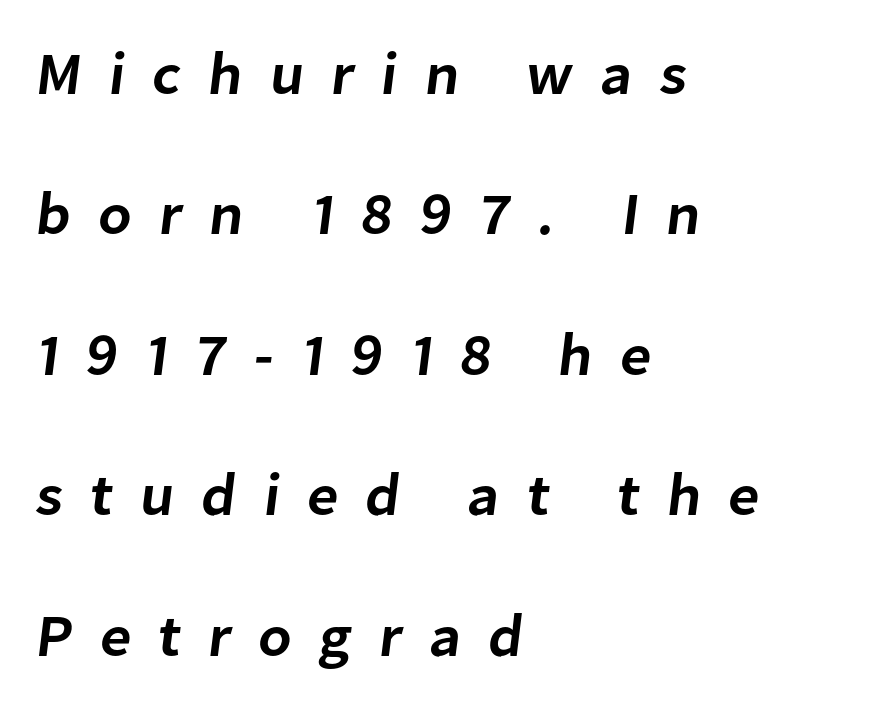
The image shows 60 px semibold sans-serif type; set left-aligned, loose line spacing (2.34x), unusually wide letter spacing (+0.45 em), not underlined; low stroke contrast and a medium x-height.
